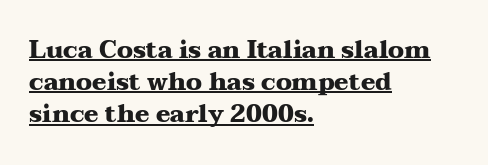
{"italic": "no", "bold": "yes", "underline": "yes", "align": "left", "line_spacing": "normal", "line_spacing_ratio": 1.34, "letter_spacing": "normal", "letter_spacing_em": 0.0, "glyph_px": 24}
